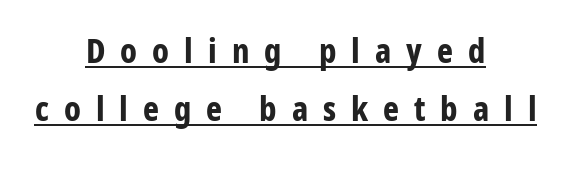
{"serif": "no", "italic": "no", "bold": "yes", "weight": "bold", "width": "condensed", "stroke_contrast": "low", "x_height": "medium", "monospaced": "no", "underline": "yes", "align": "center", "line_spacing": "normal", "line_spacing_ratio": 1.7, "letter_spacing": "wide", "letter_spacing_em": 0.44, "glyph_px": 34}
